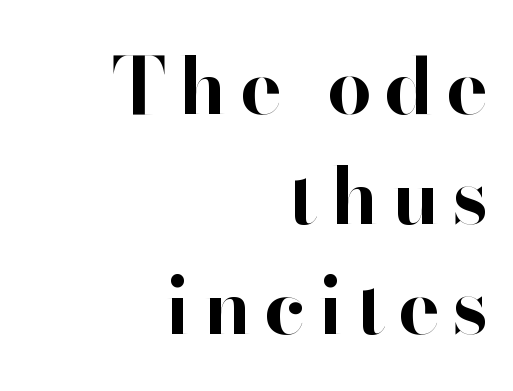
Think of a printed novel: that variable character pitch is what you see here. Check the space under the baseline: it is left empty. The letters carry no serifs — their stems end cleanly without finishing strokes. Do the letters lean? They stand straight. The letters are bold, with thick, heavy strokes. The leading is moderate, giving the passage an even texture.
